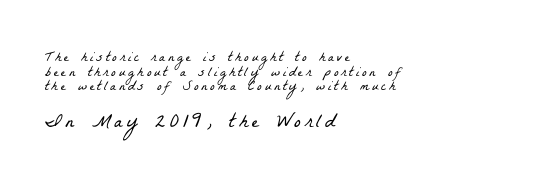
Is there much room between lines? No — they nearly touch. This layout puts the modest block above and the oversized block below. Plain, unruled lines of type. Characters follow at a spacing far wider than the type designer built in. A student would call this left alignment; a typographer would say flush left, rag right.
